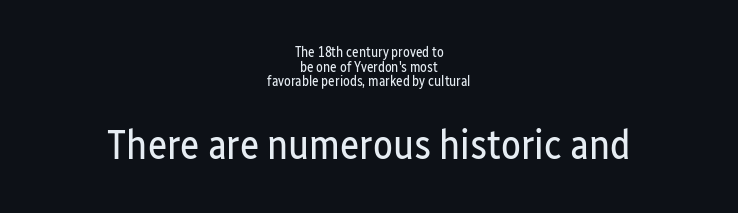
Bigger letters appear in the bottom chunk; the top chunk is reduced. Stroke terminals: plain, sans-serif. The line-height multiplier appears low, near solid setting. The font's upright variant was chosen for this text. Every row of glyphs is offset so its center matches the block's center.
